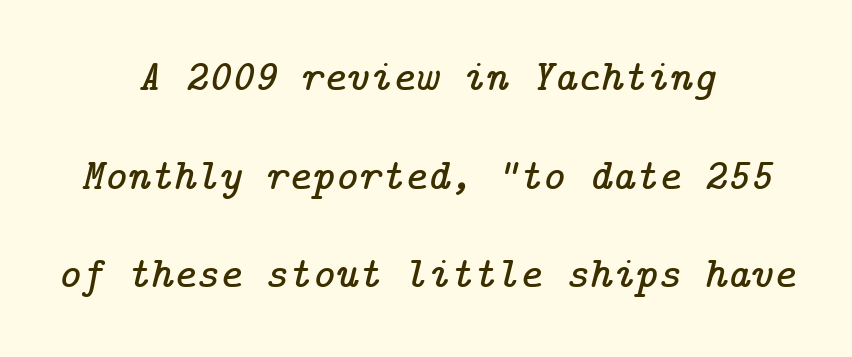
Q: Is the text italic (slanted)? A: Yes, it leans right by about 14 degrees.
Q: Is the typeface a serif or a sans-serif typeface? A: Serif.
Q: Is the text underlined? A: No.
Q: How is the paragraph aligned? A: Centered.
Q: Is the spacing between letters normal or unusually wide? A: Normal.
Q: Is the spacing between lines tight, normal or loose? A: Loose.
Q: Width (condensed, normal, or wide)? A: Normal.
Q: Stroke contrast? A: Low.
Q: x-height? A: Medium.
